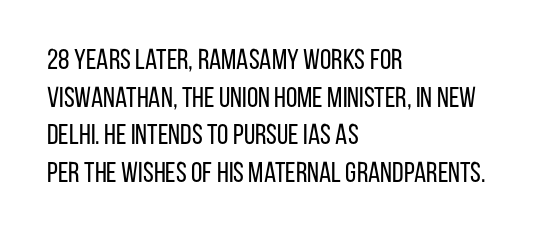
Q: Is the text bold? A: No.
Q: Is the text italic (slanted)? A: No, it is upright.
Q: Is the typeface a serif or a sans-serif typeface? A: Sans-serif.
Q: Is the text underlined? A: No.
Q: How is the paragraph aligned? A: Left-aligned.
Q: Is the spacing between letters normal or unusually wide? A: Normal.
Q: Is the spacing between lines tight, normal or loose? A: Normal.
Q: Width (condensed, normal, or wide)? A: Condensed.
Q: Stroke contrast? A: Low.
Q: x-height? A: Large.
Q: Monospaced? A: No.
